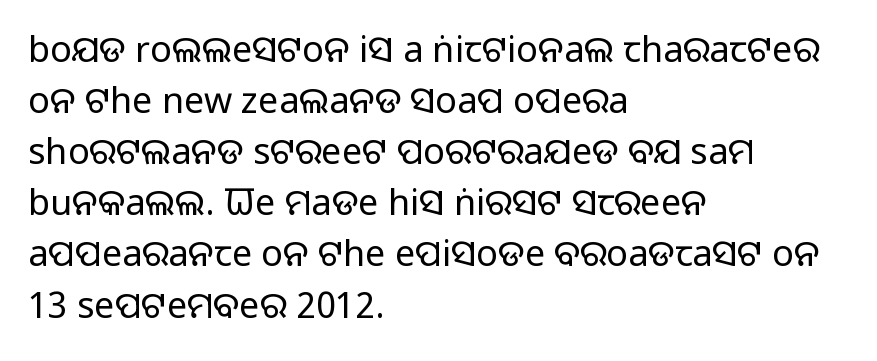
{"serif": "no", "italic": "no", "bold": "no", "weight": "regular", "width": "normal", "stroke_contrast": "low", "x_height": "large", "monospaced": "no", "underline": "no", "align": "left", "line_spacing": "normal", "line_spacing_ratio": 1.42, "letter_spacing": "normal", "letter_spacing_em": 0.0, "glyph_px": 36}
